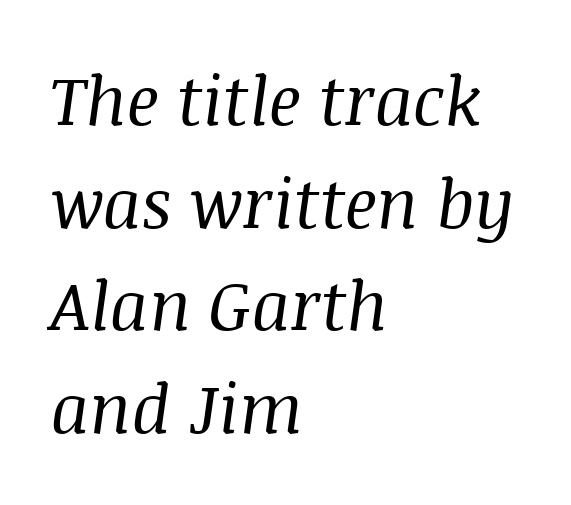
The characters display serif detailing at their extremities. The lines are quadded left. Vertical spacing — default. These lines keep a tight, regular rhythm from letter to letter. Varying glyph widths throughout — classic text-font behaviour. Observe the lean: these are italic letterforms.
